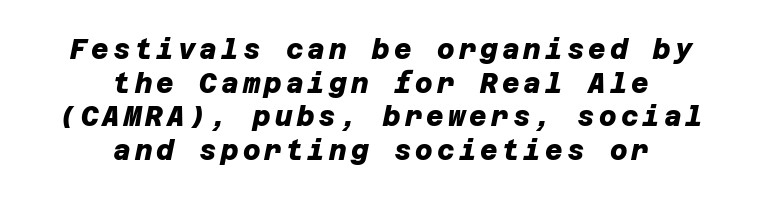
Q: Is the text bold? A: Yes.
Q: Is the text underlined? A: No.
Q: How is the paragraph aligned? A: Centered.
Q: Is the spacing between lines tight, normal or loose? A: Normal.
